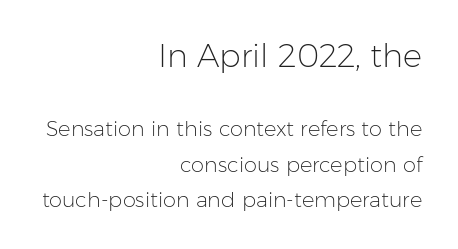
The image shows 32 px light sans-serif type, upright; set right-aligned, normal line spacing (1.68x), normal letter spacing, not underlined; the first (top) block is 1.52x larger; low stroke contrast and a medium x-height.
